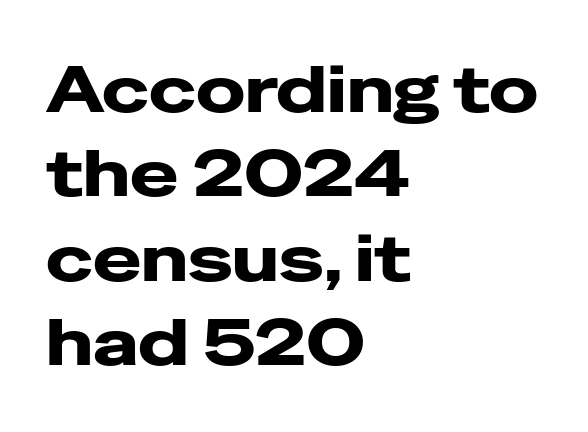
The image shows 65 px heavy, wide sans-serif type, upright; set left-aligned, normal line spacing (1.3x), normal letter spacing, not underlined; low stroke contrast and a medium x-height.
